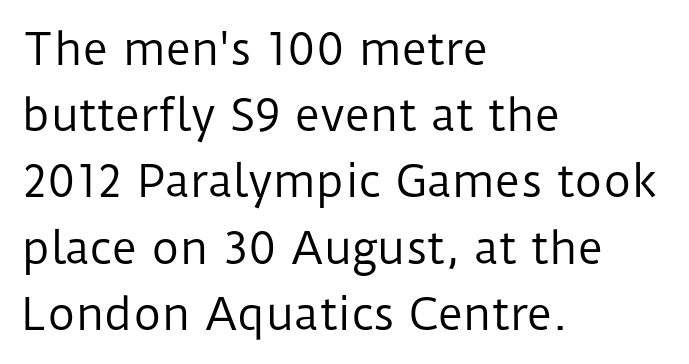
Varying glyph widths throughout — classic text-font behaviour. Short and long lines alike share a common starting point at left. Nope, not italic — everything's standing straight. Serifs: no, the terminals of the letterforms are clean. Vertically, the passage feels balanced, rows spaced as you'd expect. The area under the type is left untouched.
